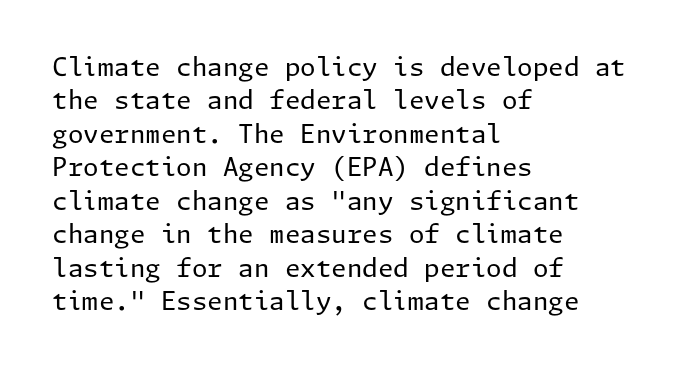
The image shows 25 px text type, upright; set left-aligned, normal line spacing (1.34x), normal letter spacing, not underlined.
